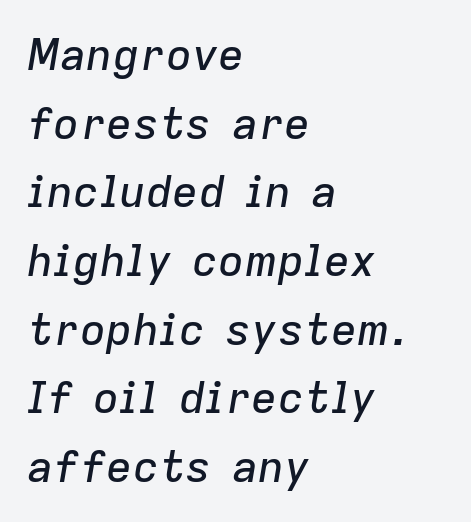
Descender tails drop into unmarked territory. The tracking reads as untouched default to a designer's eye. The letters advance in unequal steps, a hallmark of proportional type. Left-aligned paragraph, ragged on the right.
